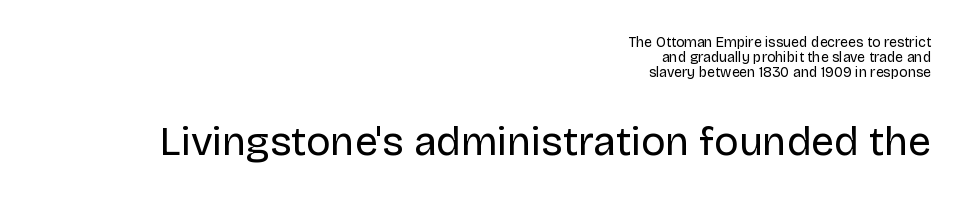
The image shows 41 px regular-weight sans-serif type, upright; set right-aligned, tight line spacing (1.08x), normal letter spacing, not underlined; the second (bottom) block is 2.93x larger; low stroke contrast and a large x-height.
